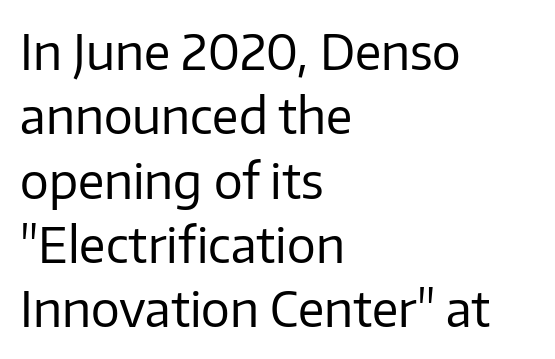
The image shows 48 px regular-weight sans-serif type, upright; set left-aligned, normal line spacing (1.34x), normal letter spacing, not underlined; low stroke contrast and a medium x-height.
